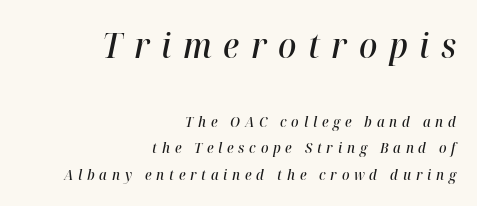
Q: Is the text bold? A: Semi-bold.
Q: Is the text italic (slanted)? A: Yes, it leans right by about 12 degrees.
Q: Is the text underlined? A: No.
Q: How is the paragraph aligned? A: Right-aligned.
Q: Is the spacing between letters normal or unusually wide? A: Unusually wide.
Q: Which block of text is set in a larger size, the first (top) or the second (bottom)? A: The first (top) one.
Q: Width (condensed, normal, or wide)? A: Normal.
Q: Stroke contrast? A: High.
Q: x-height? A: Medium.
Q: Monospaced? A: No.
